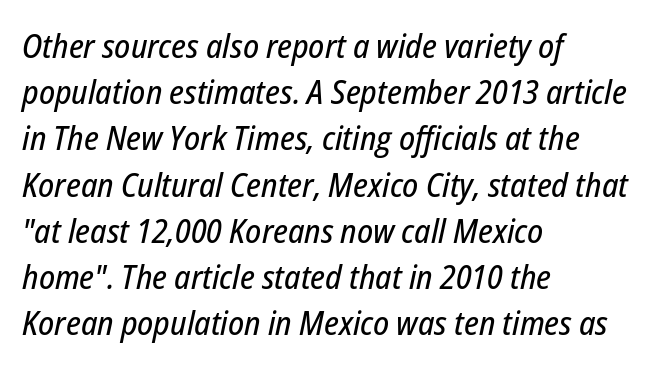
The image shows 33 px condensed type, italic (leaning right); set left-aligned, normal line spacing (1.4x), normal letter spacing, not underlined; low stroke contrast and a medium x-height.
